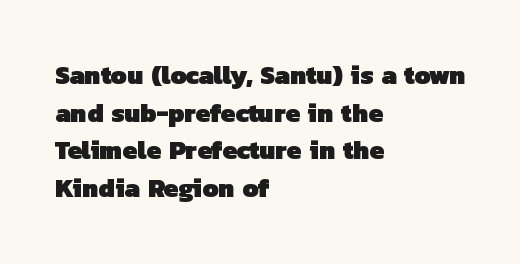
{"bold": "yes", "underline": "no", "align": "left", "line_spacing": "normal", "line_spacing_ratio": 1.45, "letter_spacing": "normal", "letter_spacing_em": 0.0, "glyph_px": 26}
